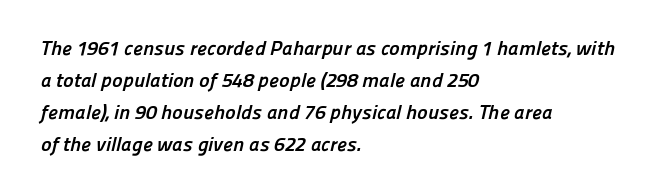
The image shows 20 px bold type; set left-aligned, normal line spacing (1.6x), normal letter spacing, not underlined.
